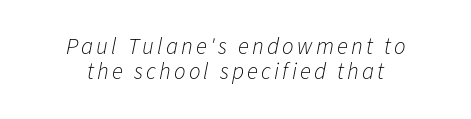
Q: Is the text bold? A: No.
Q: Is the text italic (slanted)? A: Yes, it leans right by about 11 degrees.
Q: Is the text underlined? A: No.
Q: How is the paragraph aligned? A: Centered.
Q: Is the spacing between lines tight, normal or loose? A: Tight.
